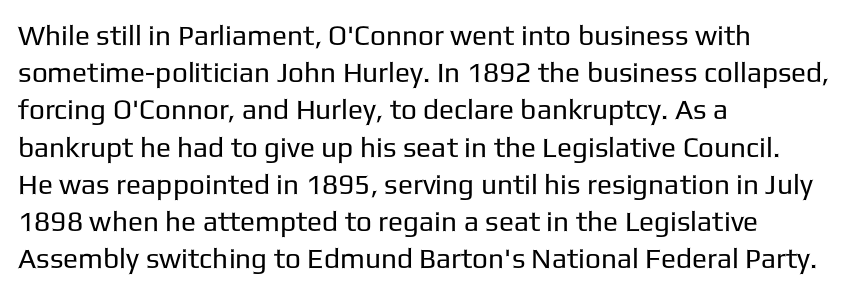
The image shows 28 px regular-weight sans-serif type, upright; set left-aligned, normal line spacing (1.33x), normal letter spacing, not underlined; low stroke contrast and a medium x-height.
